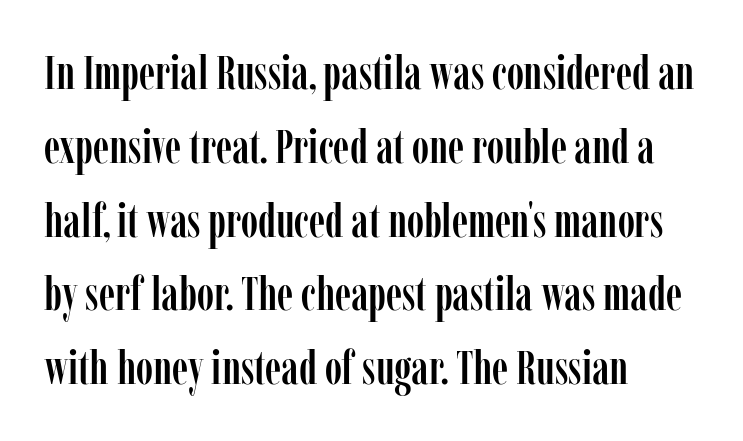
Q: Is the text italic (slanted)? A: No, it is upright.
Q: Is the typeface a serif or a sans-serif typeface? A: Serif.
Q: Is the text underlined? A: No.
Q: How is the paragraph aligned? A: Left-aligned.
Q: Is the spacing between letters normal or unusually wide? A: Normal.
Q: Is the spacing between lines tight, normal or loose? A: Normal.
Q: Width (condensed, normal, or wide)? A: Condensed.
Q: Stroke contrast? A: Low.
Q: x-height? A: Medium.
Q: Monospaced? A: No.
